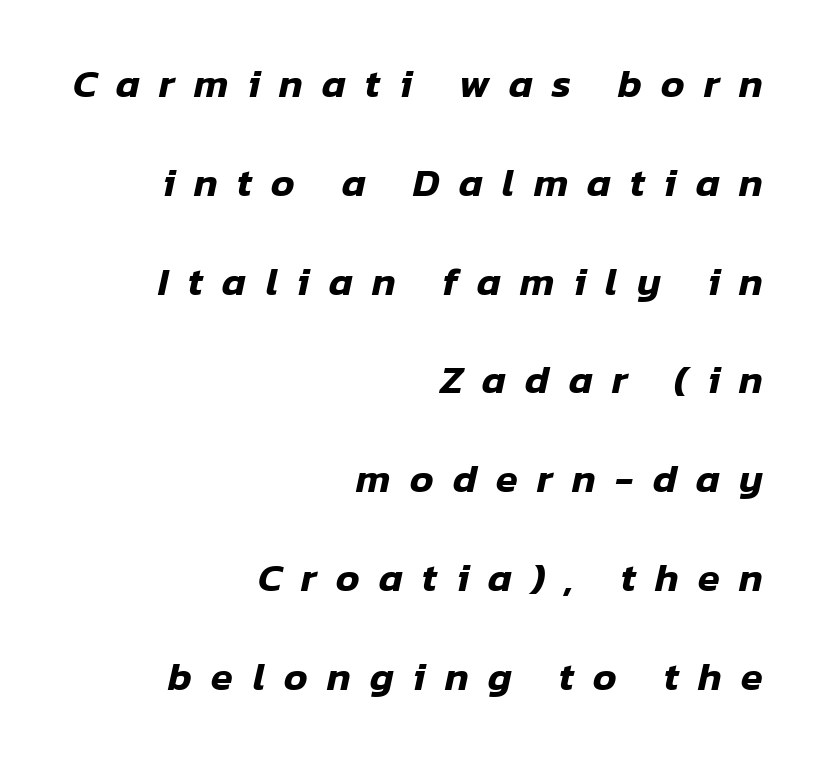
Letters rest on an invisible, unmarked baseline. Does the copy run flush right? Yes — the right margin is perfectly even. Widely set lines give the paragraph a tall, airy silhouette. Looks like regular typesetting: each glyph gets only the width it needs. Look at the tracking — it's clearly loosened, letters drifting apart. An italicized treatment has been applied to the whole sample.
